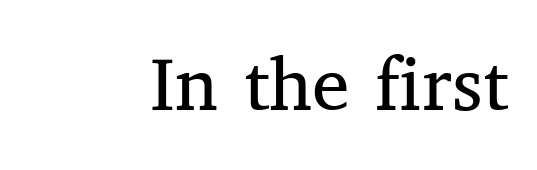
{"serif": "yes", "italic": "no", "bold": "no", "weight": "regular", "width": "normal", "stroke_contrast": "medium", "x_height": "medium", "monospaced": "no", "underline": "no", "align": "right", "letter_spacing": "normal", "letter_spacing_em": 0.0, "glyph_px": 75}
